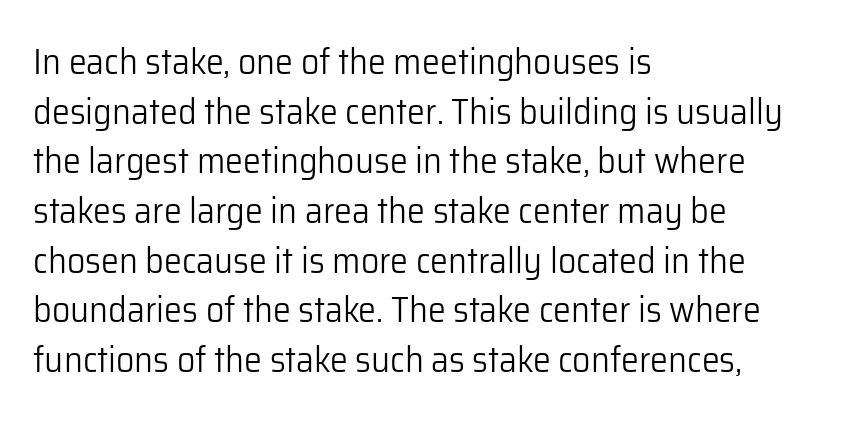
{"serif": "no", "italic": "no", "bold": "no", "weight": "light", "width": "normal", "stroke_contrast": "low", "x_height": "medium", "monospaced": "no", "underline": "no", "align": "left", "line_spacing": "normal", "line_spacing_ratio": 1.38, "letter_spacing": "normal", "letter_spacing_em": 0.0, "glyph_px": 36}
